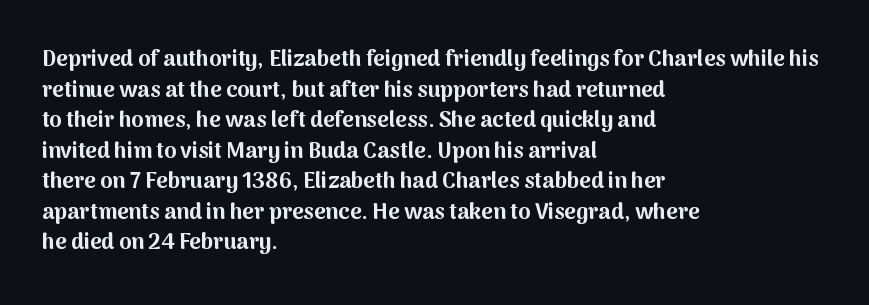
{"italic": "no", "bold": "yes", "underline": "no", "align": "left", "line_spacing": "normal", "line_spacing_ratio": 1.39, "letter_spacing": "normal", "letter_spacing_em": 0.0, "glyph_px": 22}
